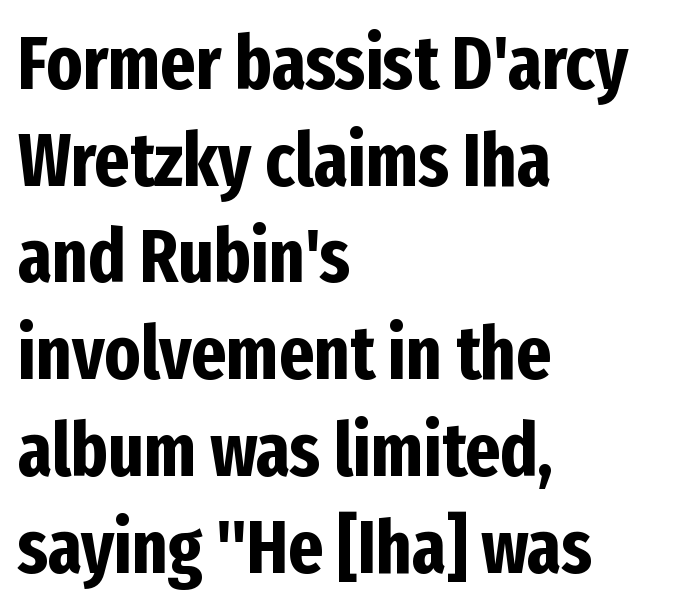
Q: Is the text bold? A: Yes.
Q: Is the text italic (slanted)? A: No, it is upright.
Q: Is the typeface a serif or a sans-serif typeface? A: Sans-serif.
Q: Is the text underlined? A: No.
Q: How is the paragraph aligned? A: Left-aligned.
Q: Is the spacing between letters normal or unusually wide? A: Normal.
Q: Is the spacing between lines tight, normal or loose? A: Normal.
Q: Width (condensed, normal, or wide)? A: Condensed.
Q: Stroke contrast? A: Low.
Q: x-height? A: Medium.
Q: Monospaced? A: No.
